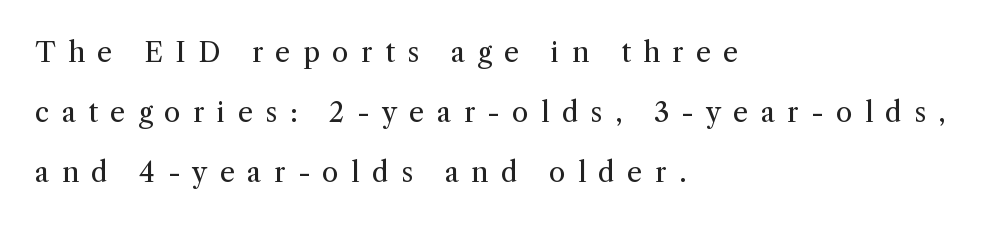
{"italic": "no", "bold": "no", "underline": "no", "align": "left", "line_spacing": "loose", "line_spacing_ratio": 2.22, "letter_spacing": "wide", "letter_spacing_em": 0.46, "glyph_px": 27}
